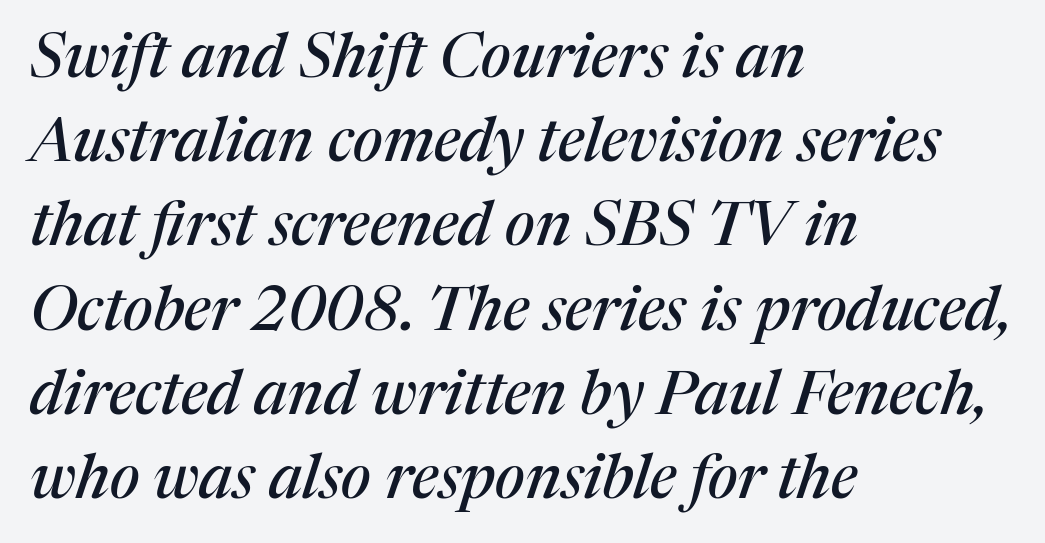
You could not count columns in this text — the font is proportionally spaced. Vertical spacing — default. The letters carry serifs — small finishing strokes at the ends of their stems. The passage shown has conventional tracking throughout. This sample uses an oblique cut, with every glyph tilted off the vertical. Leftover space on each line is placed entirely after the last word.
